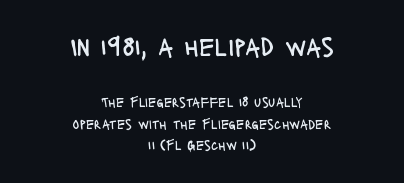
The image shows 27 px text type, upright; set centered, normal line spacing (1.56x), normal letter spacing, not underlined; the first (top) block is 1.93x larger.
